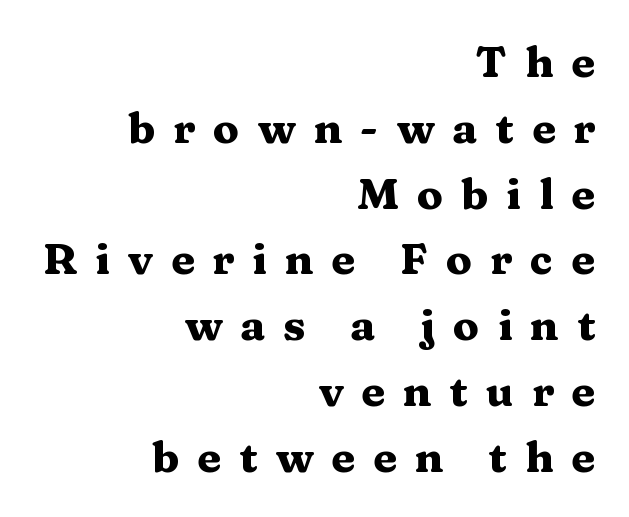
The image shows 43 px heavy, wide serif type, upright; set right-aligned, normal line spacing (1.53x), unusually wide letter spacing (+0.42 em), not underlined; medium stroke contrast and a medium x-height.
